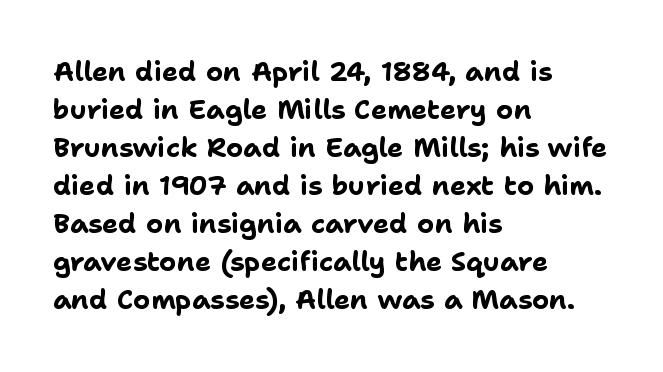
The image shows 27 px bold type, upright; set left-aligned, normal line spacing (1.41x), normal letter spacing, not underlined.
